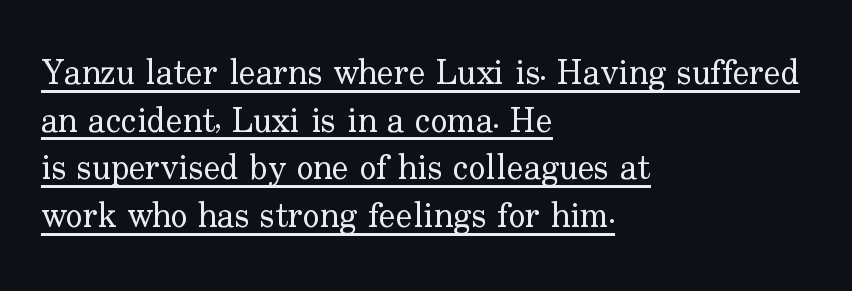
No chunkiness to these letters — they're not bold. You can see a thin bar hugging the bottom of the glyphs. The characters display serif detailing at their extremities. The rendering uses natural spacing where letterforms have individual widths. The rows are spaced the way most documents space them.
